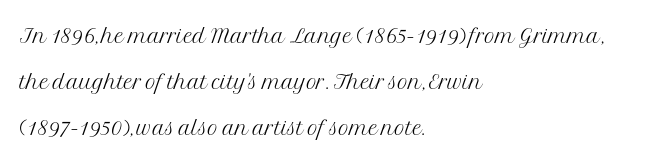
Is the type heavy? It reads as light-to-regular instead. Each new line begins a customary step beneath the previous one. Serif or sans? Serif — the stroke terminals have little feet. Teacher's note: observe the even left margin — that is flush-left alignment.
